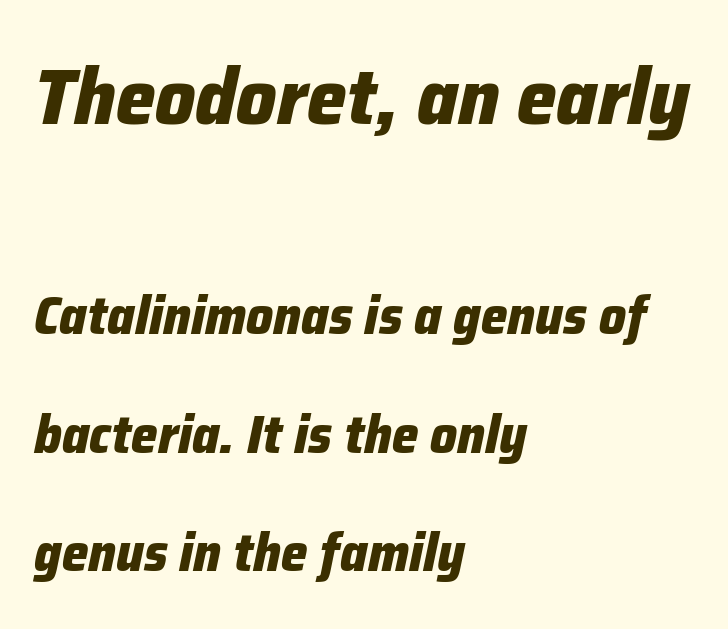
The image shows 79 px heavy type, italic (leaning right); set left-aligned, loose line spacing (2.23x), normal letter spacing, not underlined; the first (top) block is 1.49x larger; low stroke contrast and a medium x-height.
